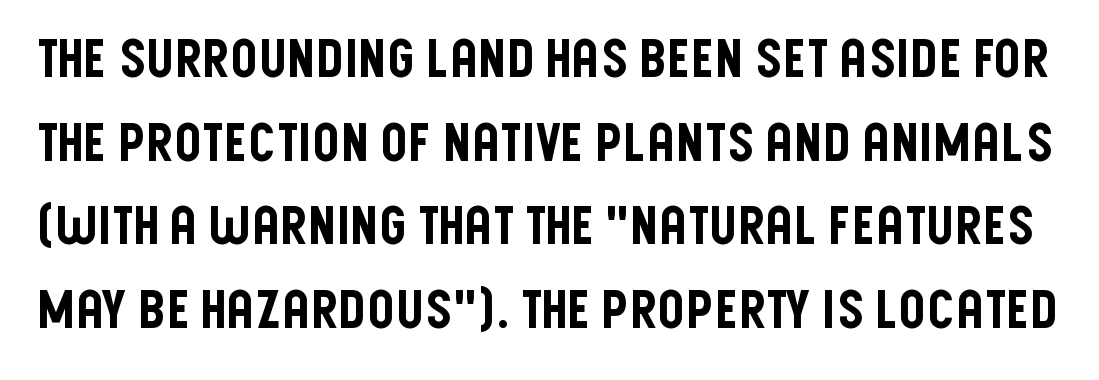
Q: Is the text italic (slanted)? A: No, it is upright.
Q: Is the typeface a serif or a sans-serif typeface? A: Sans-serif.
Q: Is the text underlined? A: No.
Q: Is the spacing between letters normal or unusually wide? A: Normal.
Q: Is the spacing between lines tight, normal or loose? A: Normal.
Q: Width (condensed, normal, or wide)? A: Condensed.
Q: Stroke contrast? A: Low.
Q: x-height? A: Large.
Q: Monospaced? A: No.
